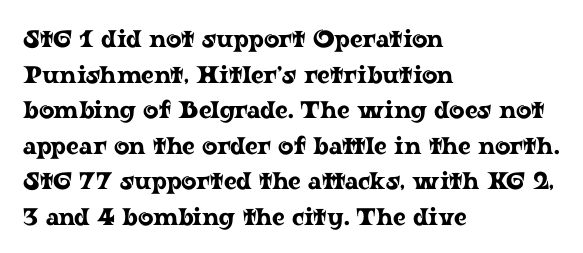
The image shows 24 px text type, upright; set left-aligned, normal line spacing (1.48x), normal letter spacing, not underlined.
